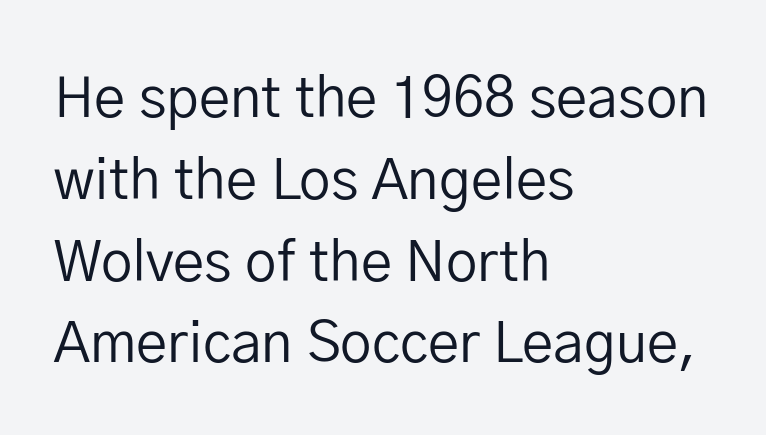
This rendering employs a face without finishing strokes, i.e., a sans-serif. A typesetter would call this proportional, since set widths differ per character. Rendered with straight, roman letterforms. Between one letter and the next there's only the usual sliver of space.
